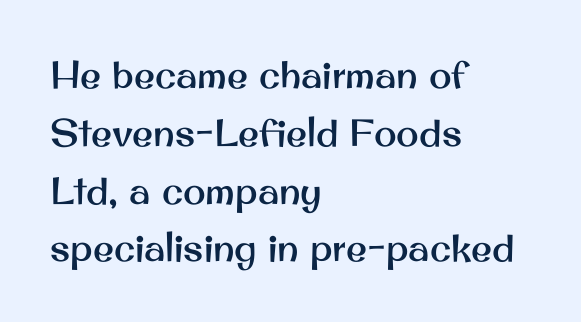
{"serif": "no", "italic": "no", "width": "normal", "stroke_contrast": "medium", "x_height": "small", "monospaced": "no", "underline": "no", "align": "left", "line_spacing": "normal", "line_spacing_ratio": 1.52, "letter_spacing": "normal", "letter_spacing_em": 0.0, "glyph_px": 38}
